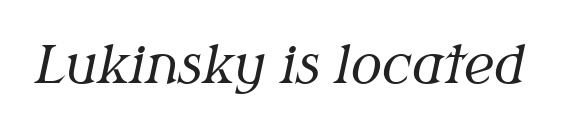
The image shows 52 px regular-weight serif type, italic (leaning right); set normal letter spacing, not underlined; medium stroke contrast and a medium x-height.
